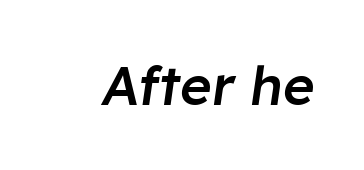
{"italic": "yes", "lean": "right", "slant_degrees": 8, "bold": "semi", "weight": "semibold", "width": "normal", "stroke_contrast": "low", "x_height": "medium", "monospaced": "no", "underline": "no", "letter_spacing": "normal", "letter_spacing_em": 0.0, "glyph_px": 54}
